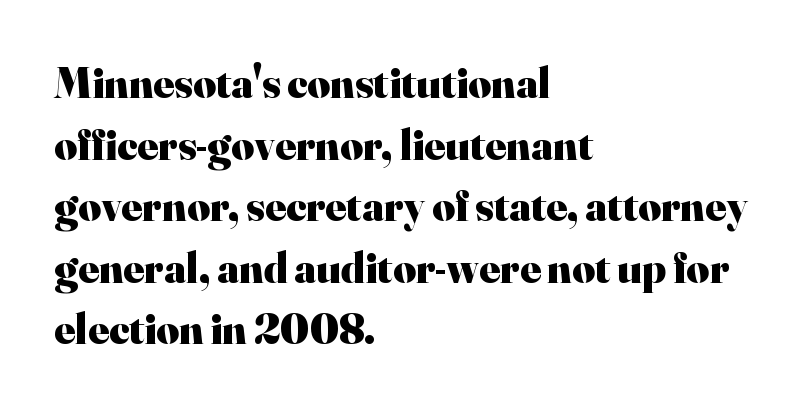
The letters stand upright; this is a roman face. Serifs: yes, visible at the terminals of the letterforms. Lines of text with bare space underneath. If you drew a ruler down the left edge, every line would touch it. Is there much room between lines? A standard amount, neither cramped nor airy. A typesetter would call this proportional, since set widths differ per character.
